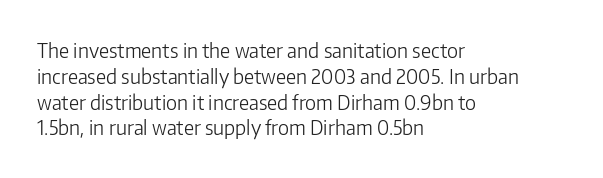
Interline gaps are of average width in this sample. Style check: upright. Tracking here is standard; glyphs follow each other at the usual distance. Stroke mass is kept to a normal reading level or below. Beneath every word, the page is bare. Leftover space on each line is placed entirely after the last word.
